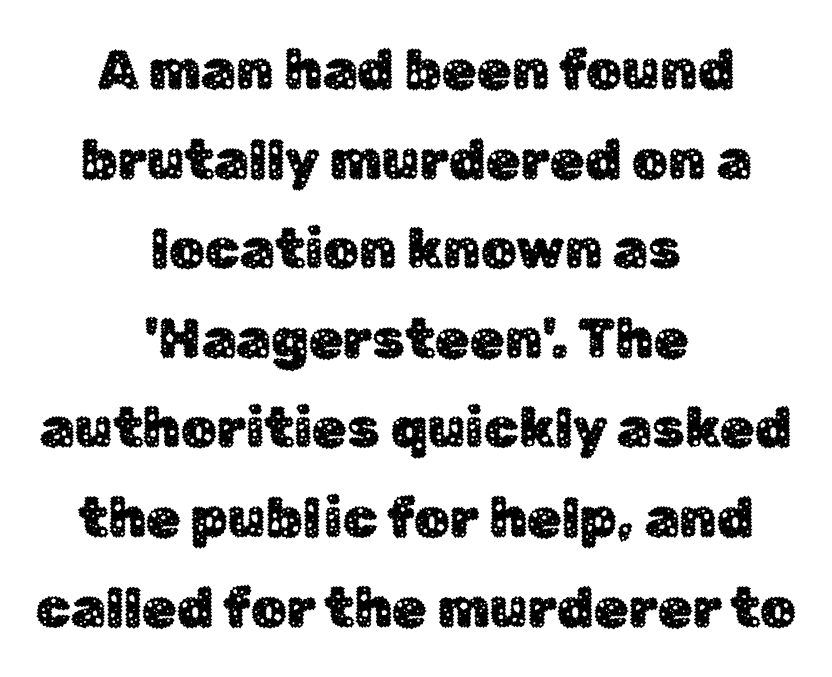
Q: Is the text italic (slanted)? A: No, it is upright.
Q: Is the typeface a serif or a sans-serif typeface? A: Sans-serif.
Q: Is the text underlined? A: No.
Q: How is the paragraph aligned? A: Centered.
Q: Is the spacing between letters normal or unusually wide? A: Normal.
Q: Is the spacing between lines tight, normal or loose? A: Normal.
Q: Width (condensed, normal, or wide)? A: Normal.
Q: Stroke contrast? A: Low.
Q: x-height? A: Medium.
Q: Monospaced? A: No.
